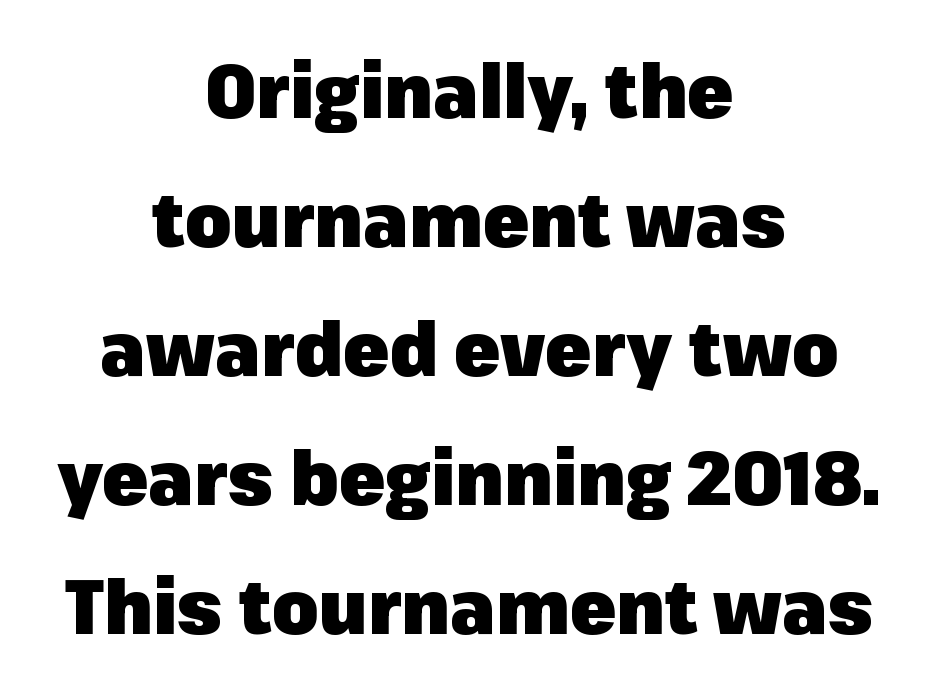
Q: Is the text bold? A: Yes.
Q: Is the text italic (slanted)? A: No, it is upright.
Q: Is the typeface a serif or a sans-serif typeface? A: Sans-serif.
Q: Is the text underlined? A: No.
Q: How is the paragraph aligned? A: Centered.
Q: Is the spacing between letters normal or unusually wide? A: Normal.
Q: Width (condensed, normal, or wide)? A: Normal.
Q: Stroke contrast? A: Low.
Q: x-height? A: Medium.
Q: Monospaced? A: No.
